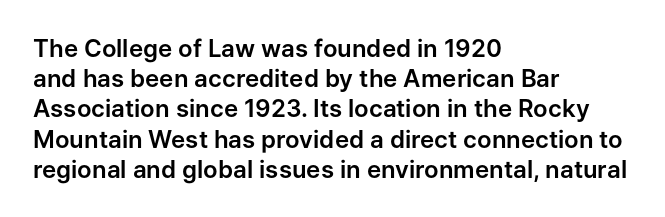
The image shows 24 px text type, upright; set left-aligned, normal line spacing (1.26x), normal letter spacing, not underlined.
